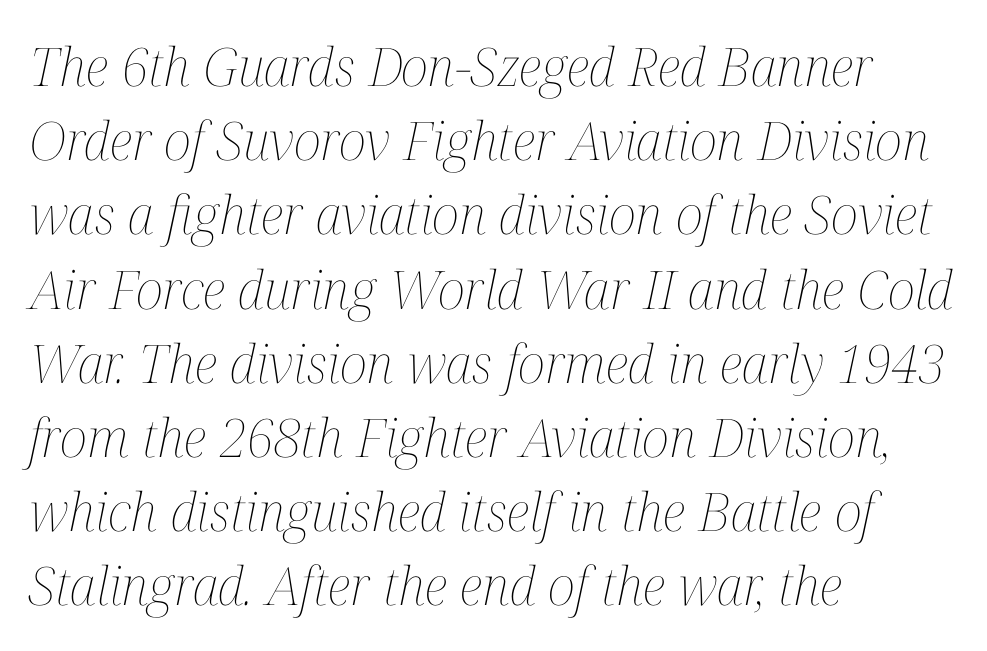
The image shows 53 px thin, condensed type, italic (leaning right); set left-aligned, normal line spacing (1.4x), normal letter spacing, not underlined; medium stroke contrast and a medium x-height.
